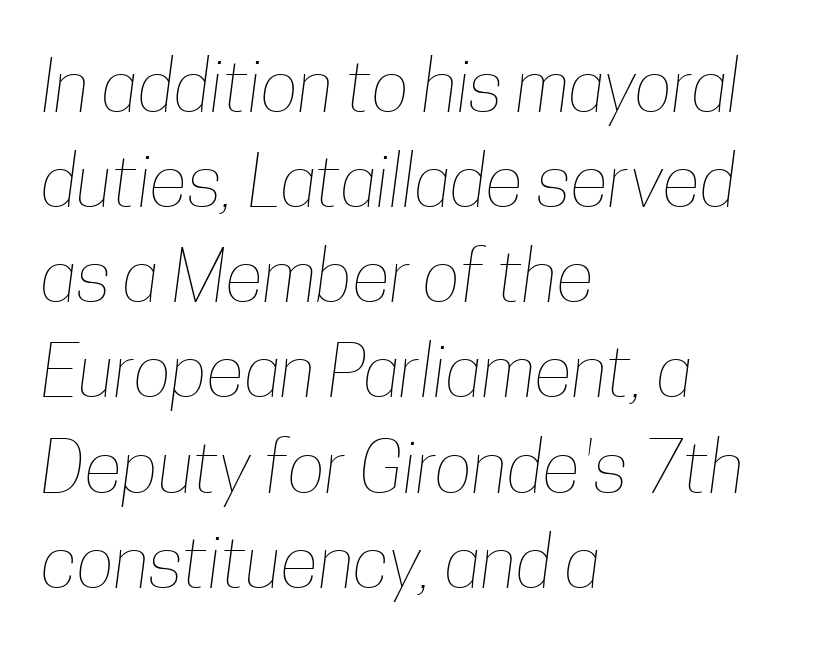
The image shows 71 px thin, condensed type; set left-aligned, normal line spacing (1.34x), normal letter spacing, not underlined; low stroke contrast and a medium x-height.
